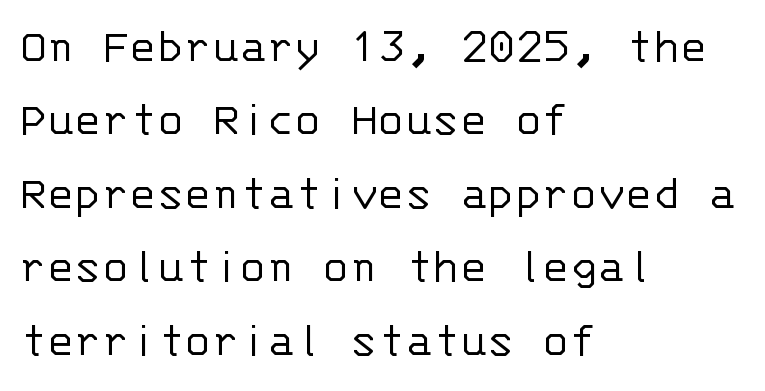
{"serif": "no", "italic": "no", "bold": "no", "weight": "light", "width": "normal", "stroke_contrast": "low", "x_height": "large", "monospaced": "yes", "underline": "no", "align": "left", "line_spacing": "normal", "line_spacing_ratio": 1.44, "letter_spacing": "normal", "letter_spacing_em": 0.0, "glyph_px": 51}
